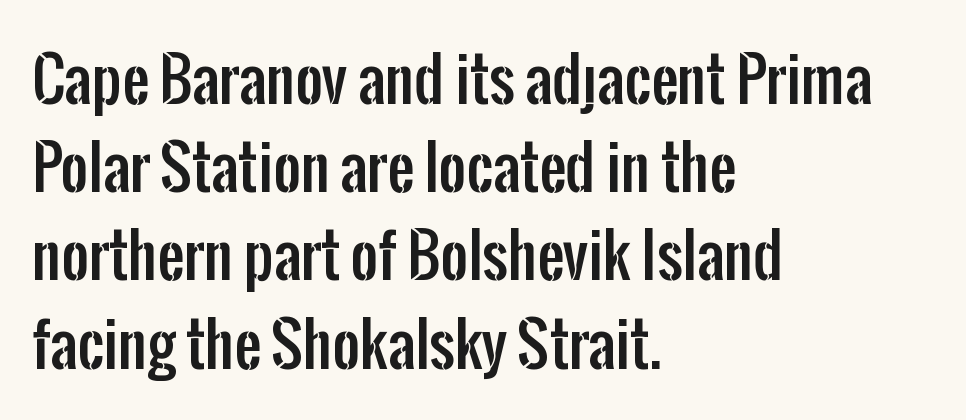
Q: Is the text italic (slanted)? A: No, it is upright.
Q: Is the typeface a serif or a sans-serif typeface? A: Sans-serif.
Q: Is the text underlined? A: No.
Q: How is the paragraph aligned? A: Left-aligned.
Q: Is the spacing between letters normal or unusually wide? A: Normal.
Q: Is the spacing between lines tight, normal or loose? A: Normal.
Q: Width (condensed, normal, or wide)? A: Condensed.
Q: Stroke contrast? A: Low.
Q: x-height? A: Medium.
Q: Monospaced? A: No.
